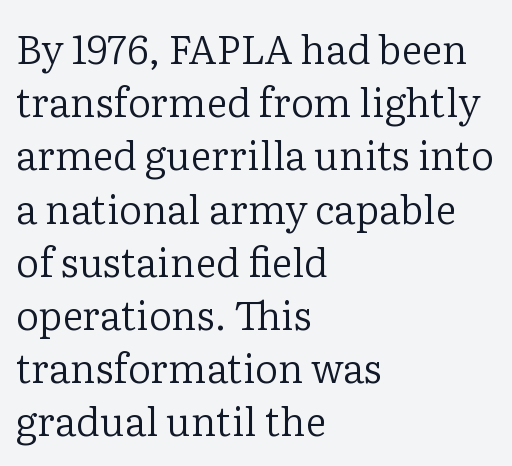
Q: Is the text bold? A: No.
Q: Is the text italic (slanted)? A: No, it is upright.
Q: Is the typeface a serif or a sans-serif typeface? A: Serif.
Q: Is the text underlined? A: No.
Q: How is the paragraph aligned? A: Left-aligned.
Q: Is the spacing between letters normal or unusually wide? A: Normal.
Q: Is the spacing between lines tight, normal or loose? A: Normal.
Q: Width (condensed, normal, or wide)? A: Normal.
Q: Stroke contrast? A: Low.
Q: x-height? A: Medium.
Q: Monospaced? A: No.
